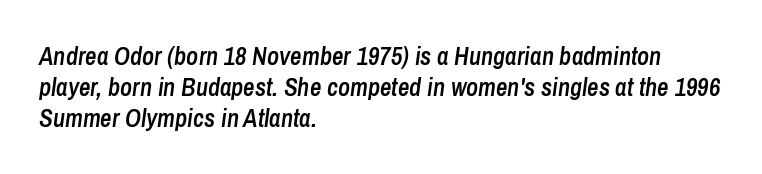
The image shows 25 px text type, italic (leaning right); set left-aligned, line spacing 1.24x, normal letter spacing, not underlined.
